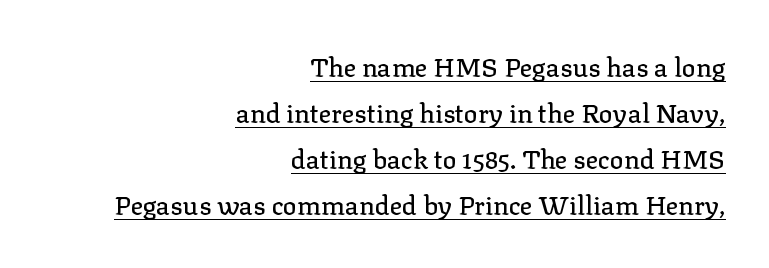
Q: Is the text italic (slanted)? A: No, it is upright.
Q: Is the text underlined? A: Yes.
Q: How is the paragraph aligned? A: Right-aligned.
Q: Is the spacing between letters normal or unusually wide? A: Normal.
